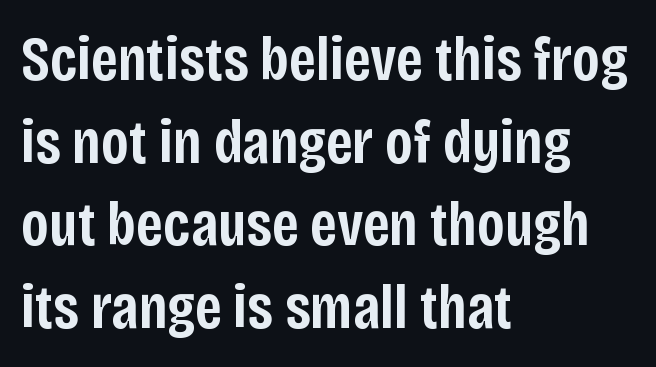
Q: Is the text bold? A: Semi-bold.
Q: Is the text italic (slanted)? A: No, it is upright.
Q: Is the typeface a serif or a sans-serif typeface? A: Sans-serif.
Q: Is the text underlined? A: No.
Q: How is the paragraph aligned? A: Left-aligned.
Q: Is the spacing between letters normal or unusually wide? A: Normal.
Q: Is the spacing between lines tight, normal or loose? A: Normal.
Q: Width (condensed, normal, or wide)? A: Condensed.
Q: Stroke contrast? A: Low.
Q: x-height? A: Large.
Q: Monospaced? A: No.
